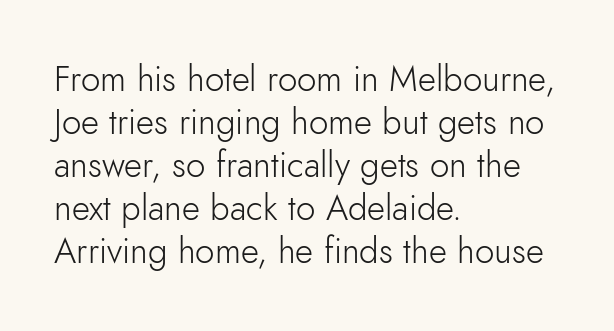
Q: Is the text bold? A: No.
Q: Is the text italic (slanted)? A: No, it is upright.
Q: Is the typeface a serif or a sans-serif typeface? A: Sans-serif.
Q: Is the text underlined? A: No.
Q: How is the paragraph aligned? A: Left-aligned.
Q: Is the spacing between letters normal or unusually wide? A: Normal.
Q: Width (condensed, normal, or wide)? A: Normal.
Q: Stroke contrast? A: Low.
Q: x-height? A: Small.
Q: Monospaced? A: No.
